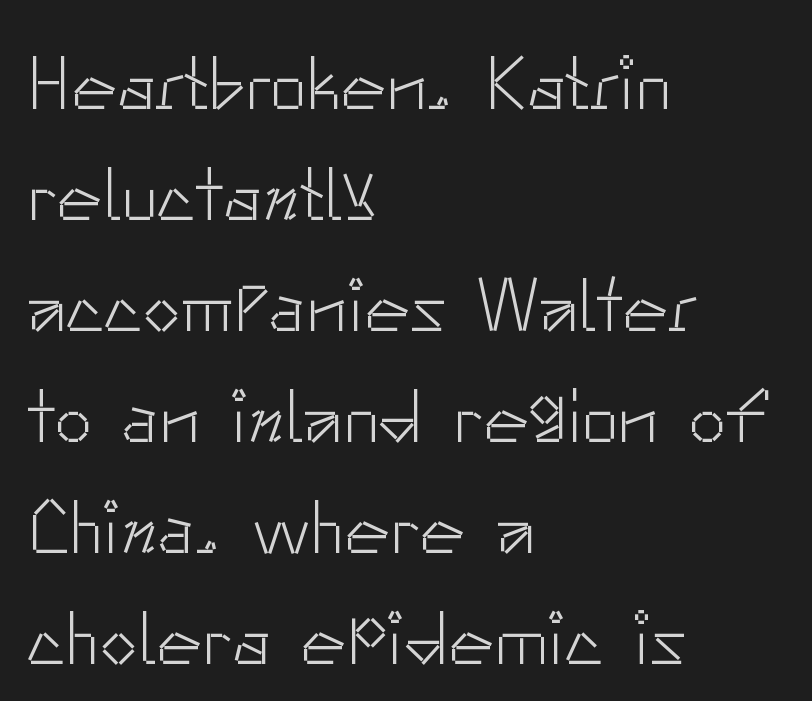
The text block is weighted toward the left margin, trailing off unevenly rightward. The rendering uses a moderate line-height, typical for paragraphs. Check where the strokes stop: nothing finishes them off — pure sans. The letters advance in unequal steps, a hallmark of proportional type. The specimen reads as upright at a glance.
